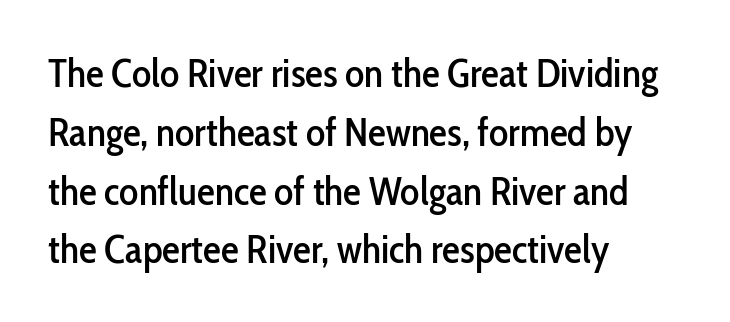
Q: Is the text italic (slanted)? A: No, it is upright.
Q: Is the typeface a serif or a sans-serif typeface? A: Sans-serif.
Q: Is the text underlined? A: No.
Q: How is the paragraph aligned? A: Left-aligned.
Q: Is the spacing between letters normal or unusually wide? A: Normal.
Q: Is the spacing between lines tight, normal or loose? A: Normal.
Q: Width (condensed, normal, or wide)? A: Condensed.
Q: Stroke contrast? A: Low.
Q: x-height? A: Medium.
Q: Monospaced? A: No.
